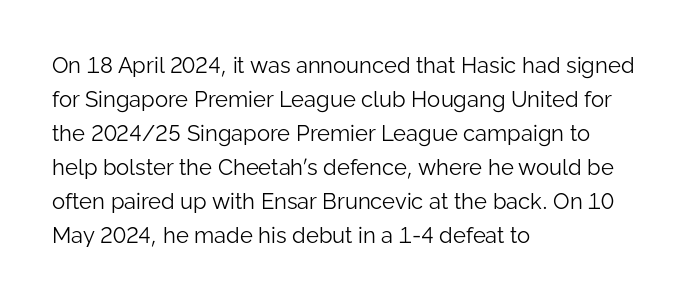
Caption: multi-line text, flush left, ragged right. Rendered with straight, roman letterforms. Beneath every word, the page is bare. Weight: not bold — regular or lighter. Nobody touched the tracking dial on this one. Vertically, the passage feels balanced, rows spaced as you'd expect.
